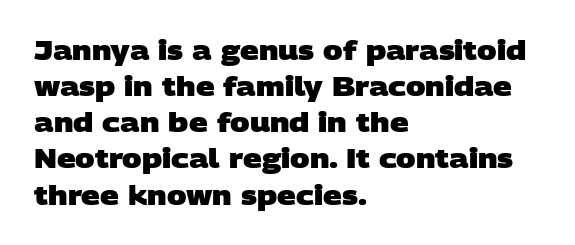
Observe the ordinary spacing: letters are neighbours, not strangers. The sample has been set heavy, in full bold. The ragged edge is on the right, which tells us the setting is flush left. The block of text has a typical density, with ordinary space between rows.
